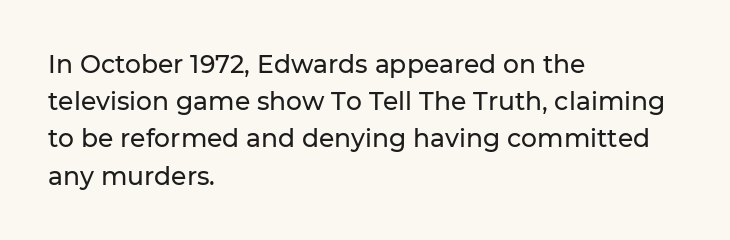
The image shows 25 px text type, upright; set left-aligned, normal line spacing (1.49x), normal letter spacing, not underlined.
